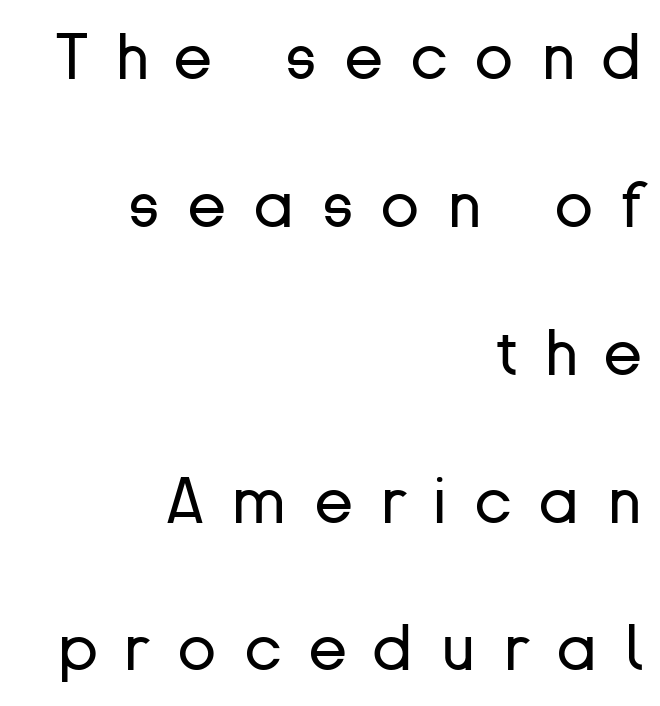
Q: Is the text bold? A: No.
Q: Is the text italic (slanted)? A: No, it is upright.
Q: Is the typeface a serif or a sans-serif typeface? A: Sans-serif.
Q: Is the text underlined? A: No.
Q: How is the paragraph aligned? A: Right-aligned.
Q: Is the spacing between letters normal or unusually wide? A: Unusually wide.
Q: Is the spacing between lines tight, normal or loose? A: Loose.
Q: Width (condensed, normal, or wide)? A: Normal.
Q: Stroke contrast? A: Low.
Q: x-height? A: Medium.
Q: Monospaced? A: No.
